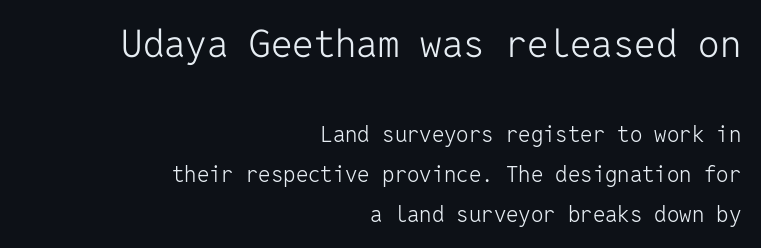
Beneath every word, the page is bare. The weight would be labelled regular, book, light, or lighter still. Teacher's note: observe the even right margin — that is flush-right alignment. Here the glyphs are tracked normally, forming tight word shapes.
